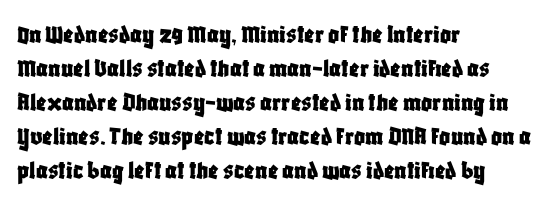
This sample uses plain, unmodified letter spacing. The setting favours the left margin, as ordinary paragraphs usually do. Does the lettering tilt? It doesn't — this is upright. Is there much room between lines? A standard amount, neither cramped nor airy.
